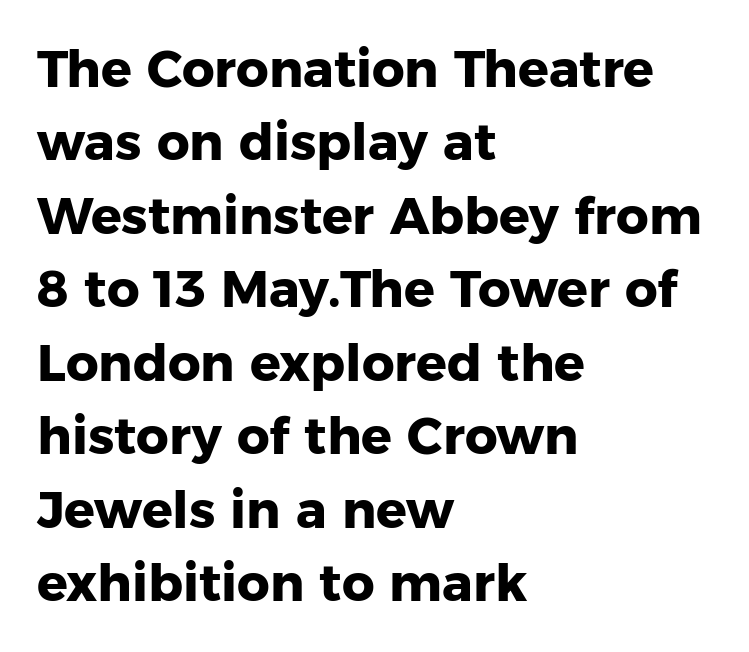
Q: Is the text bold? A: Yes.
Q: Is the text italic (slanted)? A: No, it is upright.
Q: Is the typeface a serif or a sans-serif typeface? A: Sans-serif.
Q: Is the text underlined? A: No.
Q: How is the paragraph aligned? A: Left-aligned.
Q: Is the spacing between letters normal or unusually wide? A: Normal.
Q: Is the spacing between lines tight, normal or loose? A: Normal.
Q: Width (condensed, normal, or wide)? A: Normal.
Q: Stroke contrast? A: Low.
Q: x-height? A: Medium.
Q: Monospaced? A: No.
